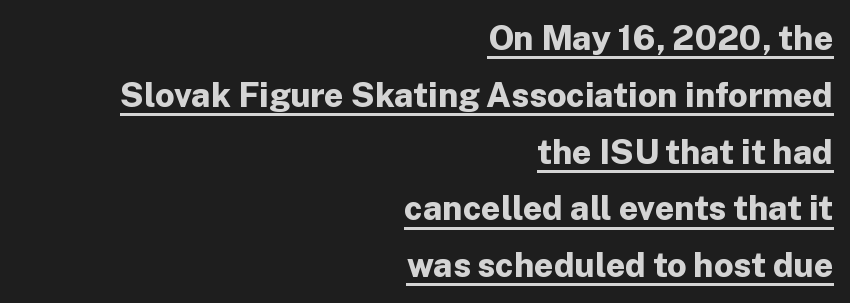
The image shows 34 px bold sans-serif type, upright; set right-aligned, normal line spacing (1.67x), normal letter spacing, underlined; low stroke contrast and a medium x-height.
